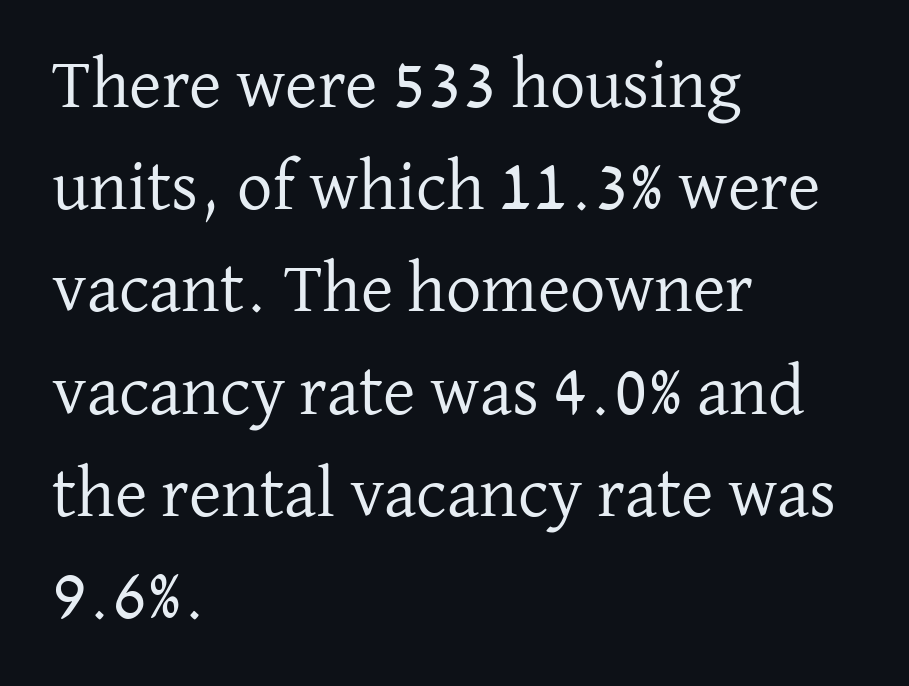
{"serif": "yes", "italic": "no", "bold": "no", "weight": "regular", "width": "normal", "stroke_contrast": "low", "x_height": "medium", "monospaced": "no", "underline": "no", "align": "left", "line_spacing": "normal", "line_spacing_ratio": 1.46, "letter_spacing": "normal", "letter_spacing_em": 0.0, "glyph_px": 70}
